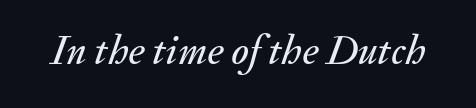
{"italic": "yes", "lean": "right", "slant_degrees": 20, "width": "normal", "stroke_contrast": "medium", "x_height": "small", "monospaced": "no", "underline": "no", "letter_spacing": "normal", "letter_spacing_em": 0.0, "glyph_px": 41}
